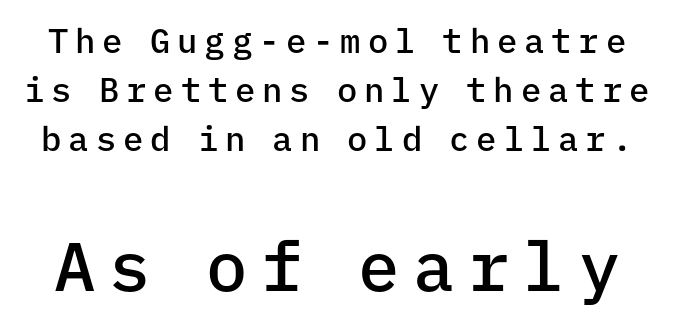
These words are printed semibold, heavier than regular yet not bold. A typesetter would call this monospace, since all characters share one set width. Underlining? Definitely not there. Block two is the big one; block one sits smaller above it. These lines were composed using upright roman letters.
